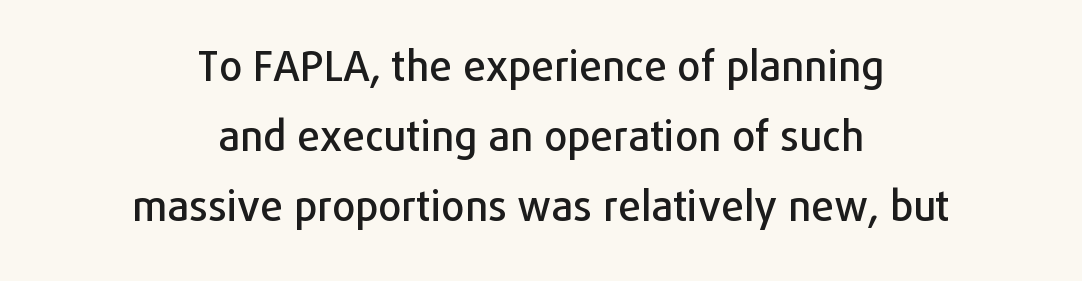
{"serif": "no", "italic": "no", "width": "normal", "stroke_contrast": "low", "x_height": "medium", "monospaced": "no", "underline": "no", "align": "center", "line_spacing_ratio": 1.71, "letter_spacing": "normal", "letter_spacing_em": 0.0, "glyph_px": 41}
